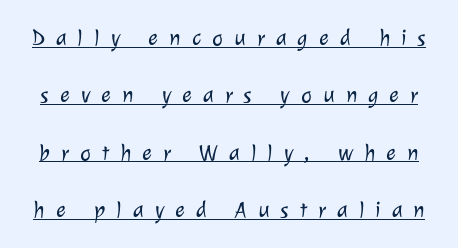
A rule runs beneath these lines of type. This sample uses expanded letter spacing, leaving extra air between glyphs. Loosely led — the rows are spread out. This is not heavy type; no bold has been used.
